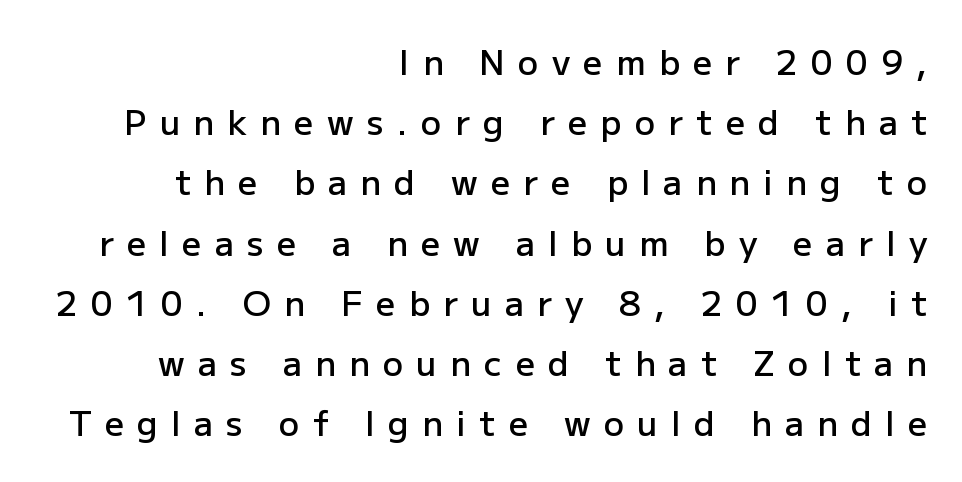
{"serif": "no", "italic": "no", "bold": "semi", "weight": "semibold", "width": "normal", "stroke_contrast": "low", "x_height": "medium", "monospaced": "no", "underline": "no", "align": "right", "line_spacing_ratio": 1.77, "letter_spacing": "wide", "letter_spacing_em": 0.39, "glyph_px": 34}
